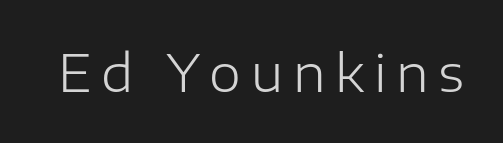
Q: Is the text bold? A: No.
Q: Is the text italic (slanted)? A: No, it is upright.
Q: Is the typeface a serif or a sans-serif typeface? A: Sans-serif.
Q: Is the text underlined? A: No.
Q: Width (condensed, normal, or wide)? A: Normal.
Q: Stroke contrast? A: Low.
Q: x-height? A: Medium.
Q: Monospaced? A: No.
